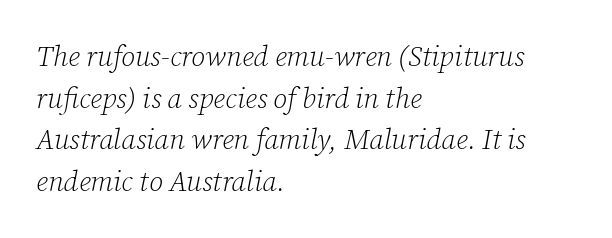
{"serif": "yes", "italic": "yes", "lean": "right", "slant_degrees": 12, "bold": "no", "weight": "light", "width": "normal", "stroke_contrast": "low", "x_height": "medium", "monospaced": "no", "underline": "no", "align": "left", "line_spacing": "normal", "line_spacing_ratio": 1.49, "letter_spacing": "normal", "letter_spacing_em": 0.0, "glyph_px": 28}
